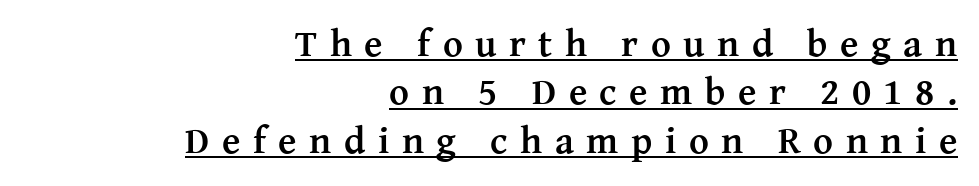
The image shows 38 px semibold serif type, upright; set right-aligned, normal line spacing (1.27x), unusually wide letter spacing (+0.33 em), underlined; medium stroke contrast and a medium x-height.
